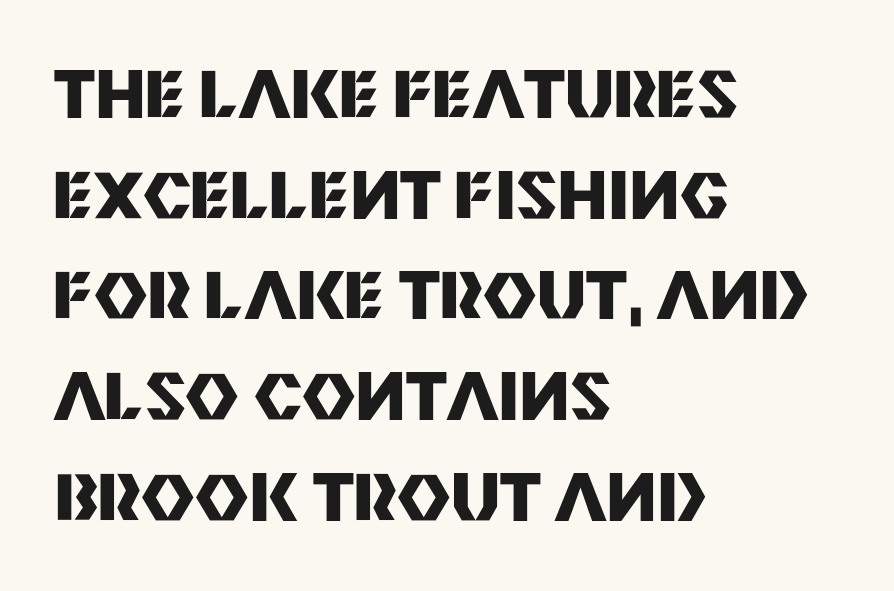
Observe the absence of serifs on each vertical stroke in this sample. Quick note: underline off. As a designer I'd log this as weight 700, bold. Ascenders rise straight up at ninety degrees.
